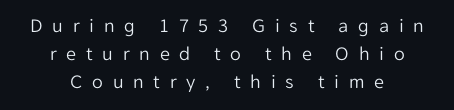
Style check: upright. Weight: in the light-to-regular range. The letters are spread apart with noticeably loose tracking. Typeset on center — no edge is straight.
